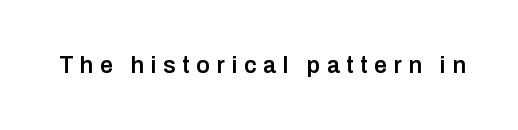
{"italic": "no", "bold": "semi", "underline": "no", "letter_spacing": "wide", "letter_spacing_em": 0.29, "glyph_px": 23}
